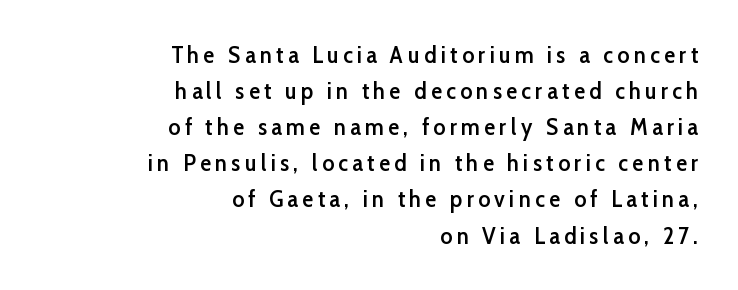
Notice how the stems are strictly vertical — no italics here. Reading down the block, your eye finds every line finishing at a fixed right position. Whoever set this chose a conventional vertical rhythm. The specimen omits any rule beneath the text block's lines. The typesetting leans somewhat heavy: a semibold.
